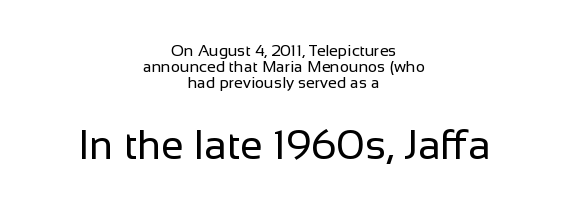
{"serif": "no", "italic": "no", "bold": "no", "weight": "regular", "width": "normal", "stroke_contrast": "low", "x_height": "medium", "monospaced": "no", "underline": "no", "align": "center", "line_spacing": "tight", "line_spacing_ratio": 0.99, "letter_spacing": "normal", "letter_spacing_em": 0.0, "larger_block": "second", "size_ratio": 2.56, "glyph_px": 41}
